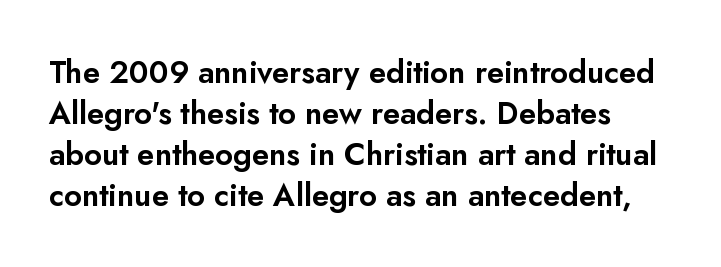
{"serif": "no", "italic": "no", "width": "normal", "stroke_contrast": "low", "x_height": "small", "monospaced": "no", "underline": "no", "line_spacing": "normal", "line_spacing_ratio": 1.32, "letter_spacing": "normal", "letter_spacing_em": 0.0, "glyph_px": 31}
